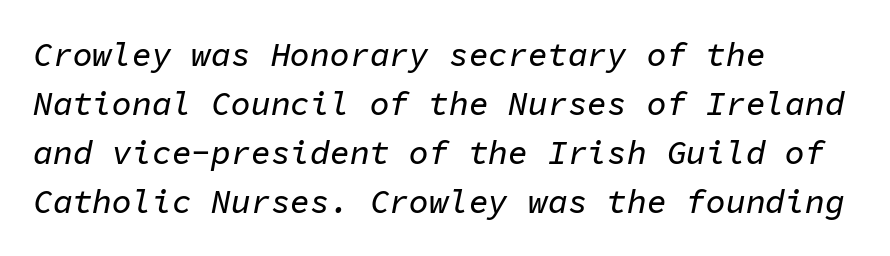
Fixed-width glyphs throughout — classic coding-font behaviour. Is the type slanted? Yes — the strokes lean at a clear angle. Whoever set this chose a conventional vertical rhythm. Notice how the passage keeps a crisp vertical edge on the left only. What stands out about the letter spacing? Nothing — it is the standard amount.
